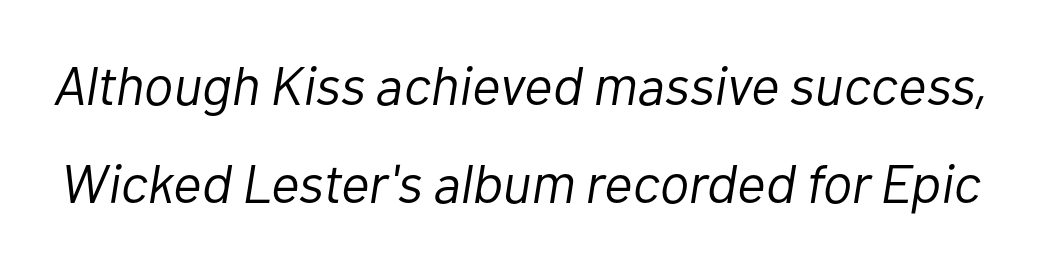
A typesetter would mark this as italic. These glyphs show unthickened strokes, regular width or finer. Do the characters align in a grid? No, the font is proportional. Nobody touched the tracking dial on this one.
